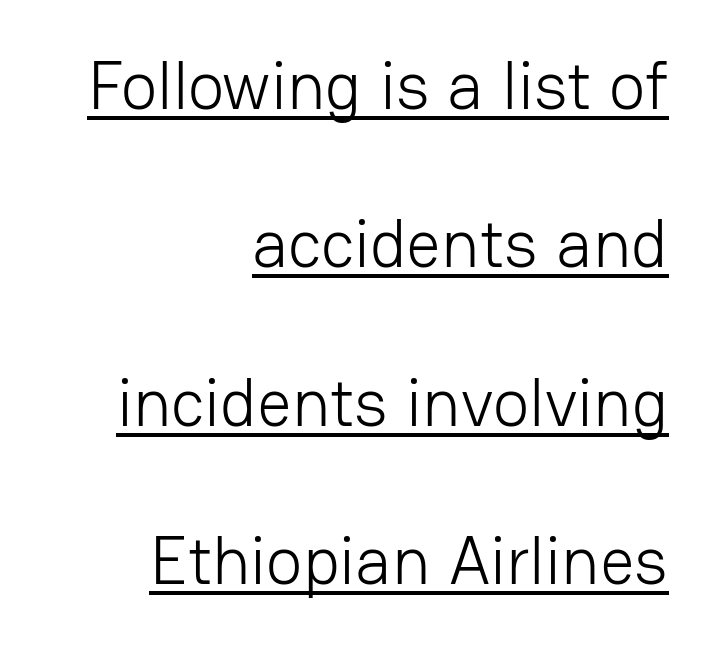
Q: Is the text bold? A: No.
Q: Is the text italic (slanted)? A: No, it is upright.
Q: Is the typeface a serif or a sans-serif typeface? A: Sans-serif.
Q: Is the text underlined? A: Yes.
Q: How is the paragraph aligned? A: Right-aligned.
Q: Is the spacing between letters normal or unusually wide? A: Normal.
Q: Is the spacing between lines tight, normal or loose? A: Loose.
Q: Width (condensed, normal, or wide)? A: Normal.
Q: Stroke contrast? A: Low.
Q: x-height? A: Medium.
Q: Monospaced? A: No.
